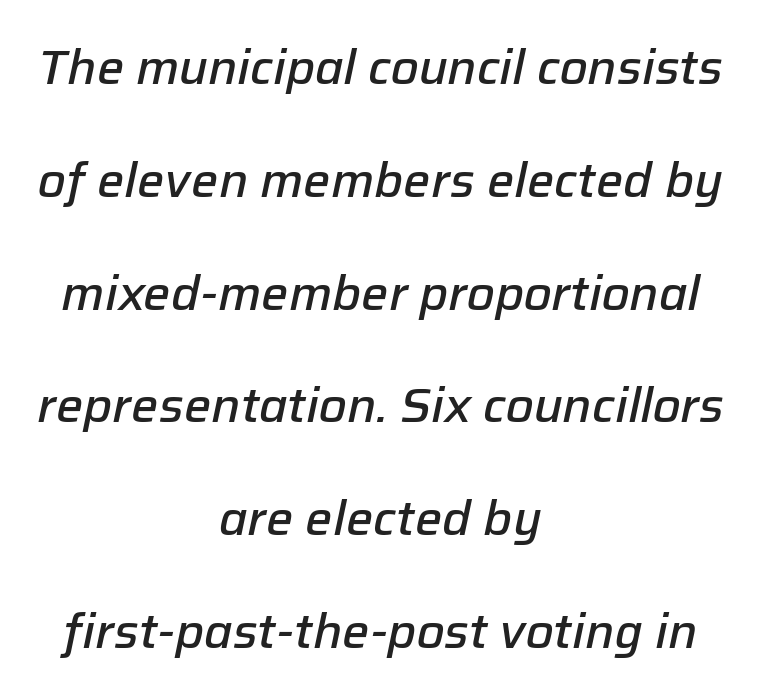
{"italic": "yes", "lean": "right", "slant_degrees": 12, "bold": "semi", "weight": "semibold", "width": "normal", "stroke_contrast": "low", "x_height": "medium", "monospaced": "no", "underline": "no", "align": "center", "line_spacing": "loose", "line_spacing_ratio": 2.35, "letter_spacing": "normal", "letter_spacing_em": 0.0, "glyph_px": 48}
